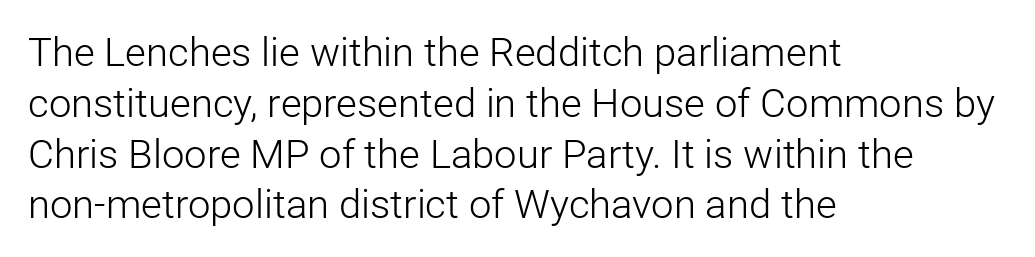
Q: Is the text bold? A: No.
Q: Is the text italic (slanted)? A: No, it is upright.
Q: Is the typeface a serif or a sans-serif typeface? A: Sans-serif.
Q: Is the text underlined? A: No.
Q: How is the paragraph aligned? A: Left-aligned.
Q: Is the spacing between letters normal or unusually wide? A: Normal.
Q: Is the spacing between lines tight, normal or loose? A: Normal.
Q: Width (condensed, normal, or wide)? A: Normal.
Q: Stroke contrast? A: Low.
Q: x-height? A: Medium.
Q: Monospaced? A: No.
